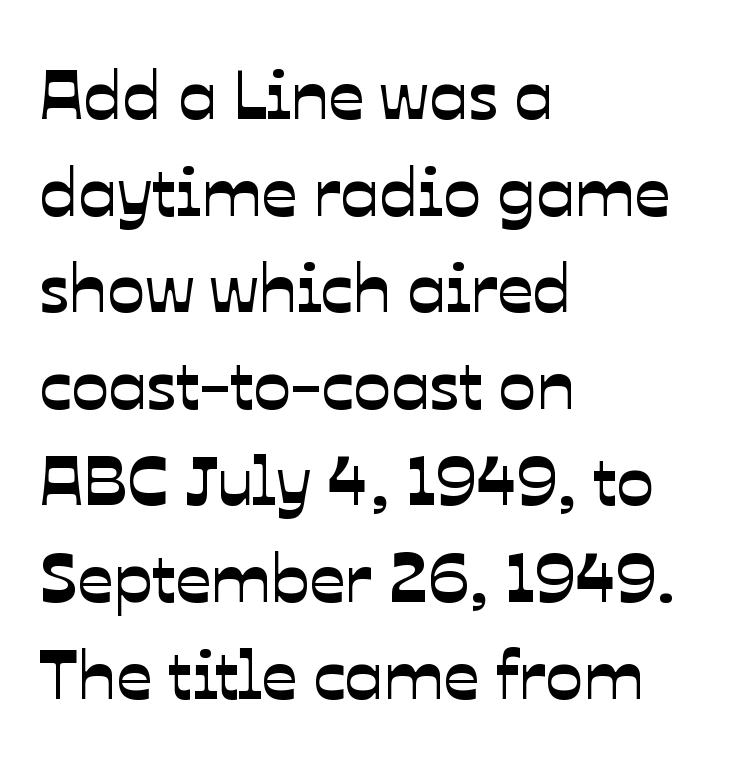
The image shows 70 px sans-serif type; set left-aligned, normal line spacing (1.38x), normal letter spacing, not underlined; low stroke contrast and a medium x-height.
